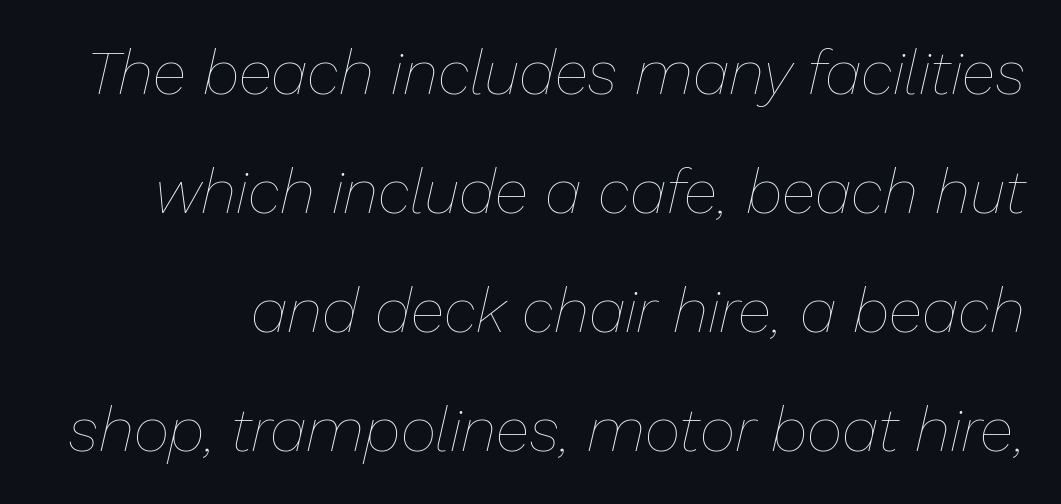
{"italic": "yes", "lean": "right", "slant_degrees": 13, "bold": "no", "weight": "thin", "width": "normal", "stroke_contrast": "low", "x_height": "medium", "monospaced": "no", "underline": "no", "line_spacing": "loose", "line_spacing_ratio": 1.92, "letter_spacing": "normal", "letter_spacing_em": 0.0, "glyph_px": 62}
